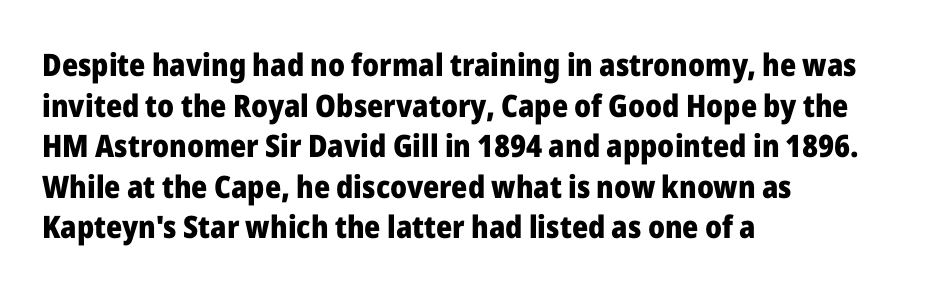
The image shows 31 px heavy sans-serif type, upright; set left-aligned, normal line spacing (1.31x), normal letter spacing, not underlined; low stroke contrast and a medium x-height.
